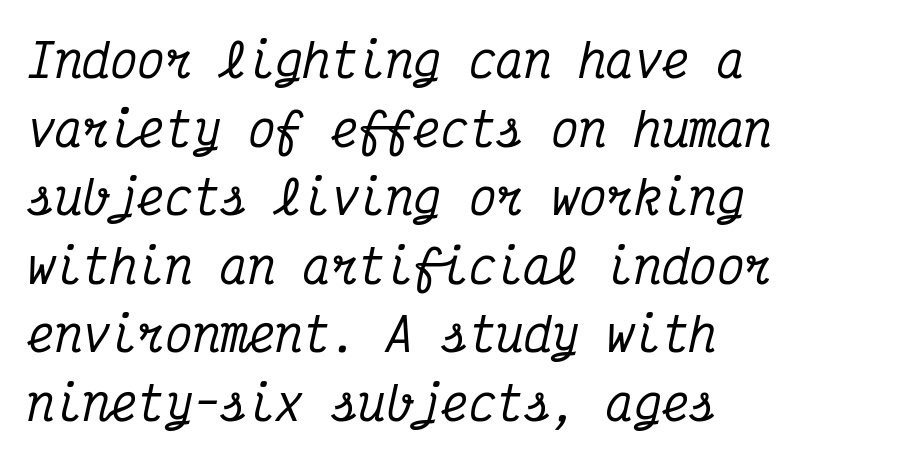
Q: Is the text italic (slanted)? A: Yes, it leans right by about 12 degrees.
Q: Is the typeface a serif or a sans-serif typeface? A: Serif.
Q: Is the text underlined? A: No.
Q: How is the paragraph aligned? A: Left-aligned.
Q: Is the spacing between letters normal or unusually wide? A: Normal.
Q: Is the spacing between lines tight, normal or loose? A: Normal.
Q: Width (condensed, normal, or wide)? A: Condensed.
Q: Stroke contrast? A: Medium.
Q: x-height? A: Medium.
Q: Monospaced? A: Yes.
